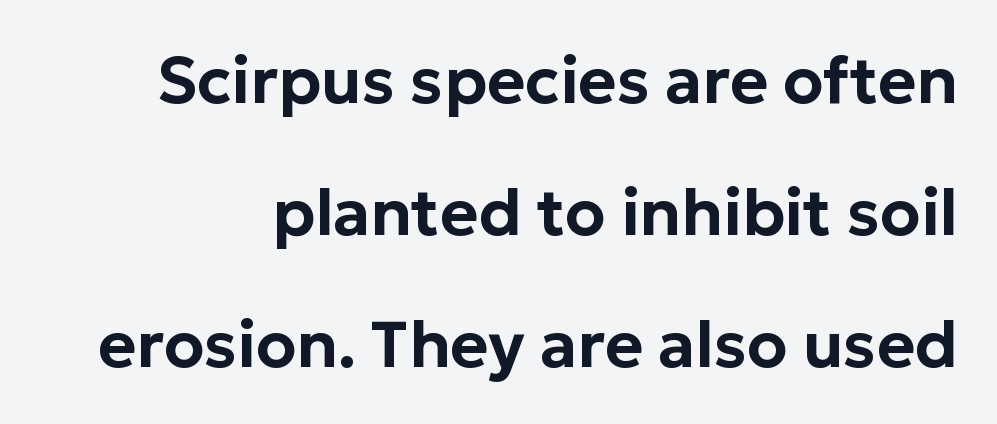
The letters stand upright; this is a roman face. The letters sit at their default tracking, neither squeezed nor spread. To sum up the face: it is a sans, with no serifs. The strip under each line holds only bare page. Horizontal bands of white between lines are thick stripes.
